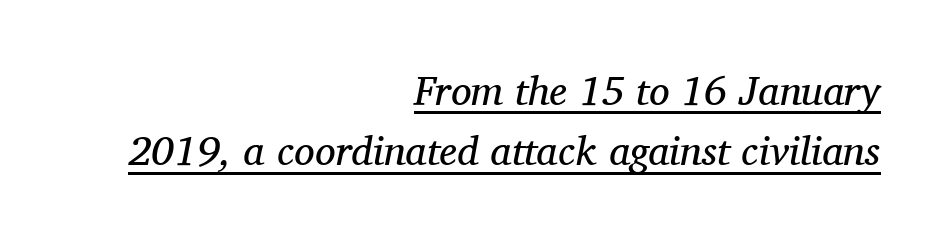
The image shows 41 px regular-weight serif type, italic (leaning right); set right-aligned, normal line spacing (1.47x), normal letter spacing, underlined; medium stroke contrast and a medium x-height.
